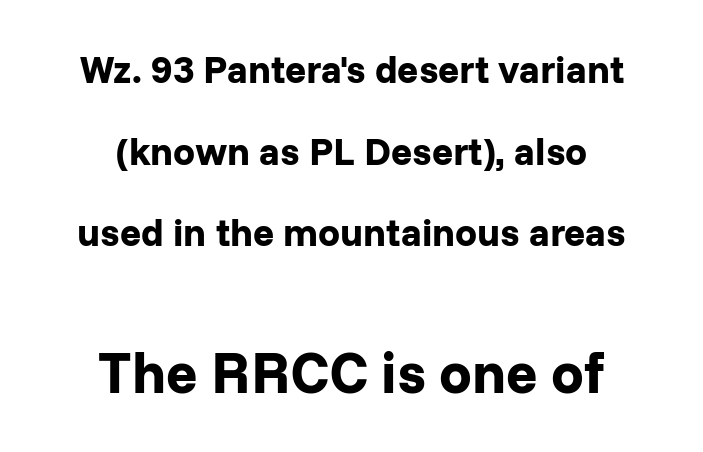
Q: Is the text bold? A: Yes.
Q: Is the text italic (slanted)? A: No, it is upright.
Q: Is the typeface a serif or a sans-serif typeface? A: Sans-serif.
Q: Is the text underlined? A: No.
Q: How is the paragraph aligned? A: Centered.
Q: Is the spacing between letters normal or unusually wide? A: Normal.
Q: Is the spacing between lines tight, normal or loose? A: Loose.
Q: Which block of text is set in a larger size, the first (top) or the second (bottom)? A: The second (bottom) one.
Q: Width (condensed, normal, or wide)? A: Normal.
Q: Stroke contrast? A: Low.
Q: x-height? A: Medium.
Q: Monospaced? A: No.
